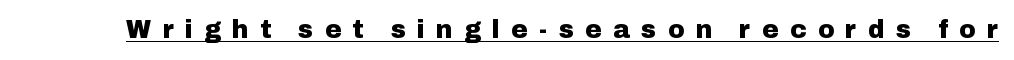
The image shows 25 px bold type, upright; set unusually wide letter spacing (+0.45 em), underlined.
